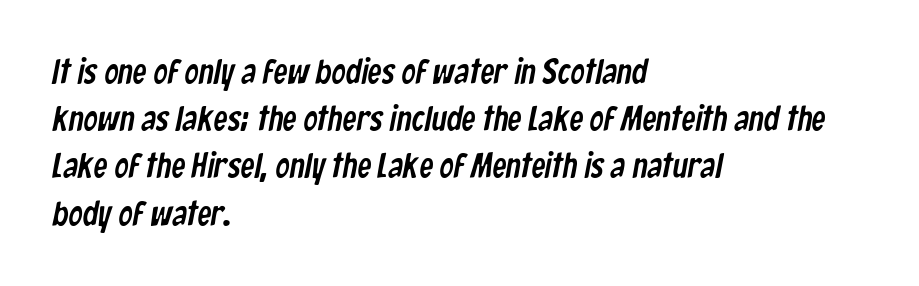
The image shows 35 px condensed sans-serif type; set left-aligned, normal line spacing (1.35x), normal letter spacing, not underlined; low stroke contrast and a medium x-height.
